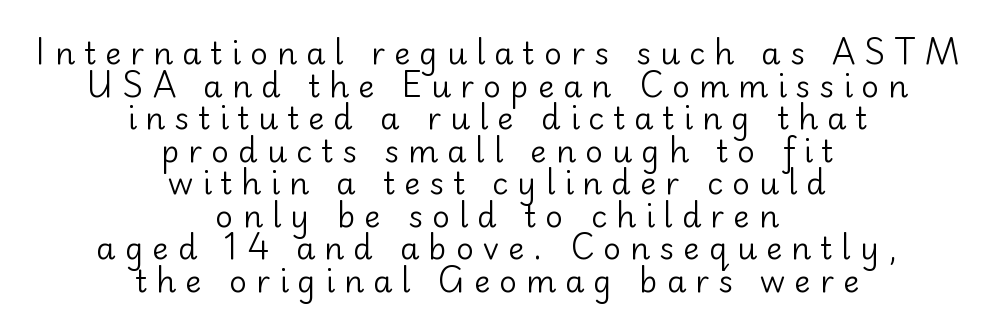
The line-height multiplier appears low, near solid setting. Anything drawn beneath the words? Only blank space. The font sits on the lighter half of the weight spectrum, regular included. Proportional: the letters do not fall into vertical columns.
